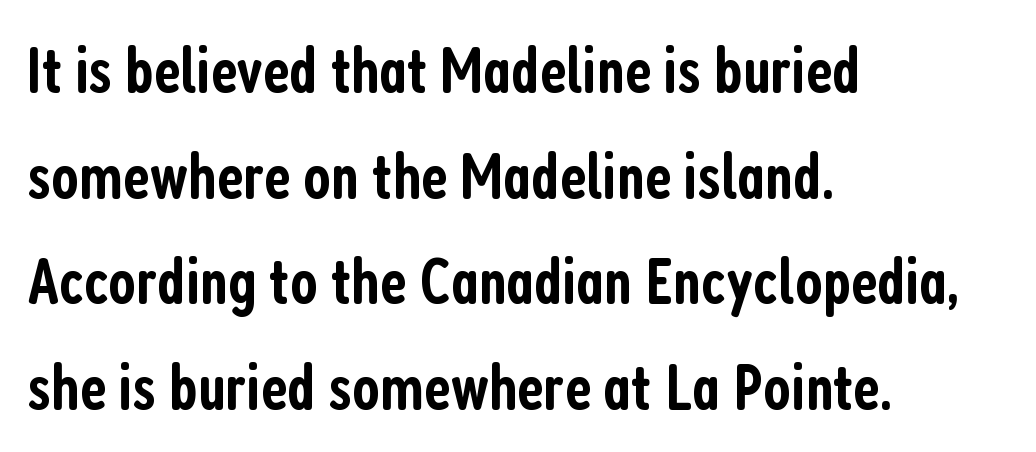
The image shows 66 px semibold, condensed sans-serif type, upright; set left-aligned, normal line spacing (1.6x), normal letter spacing, not underlined; low stroke contrast and a medium x-height.
